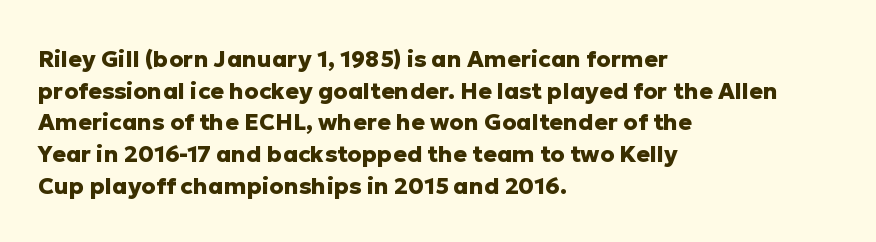
The image shows 23 px bold type, upright; set left-aligned, normal line spacing (1.38x), normal letter spacing, not underlined.
